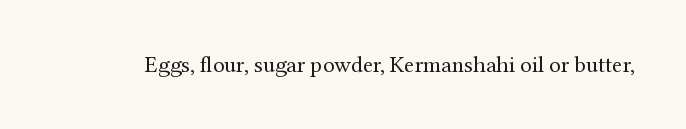
The type is set solid horizontally, with unmodified tracking. Words float on clear page, feet unadorned. A quiet, ordinary-to-light weight characterises the typeface. The type sits square on the baseline with zero lean.
